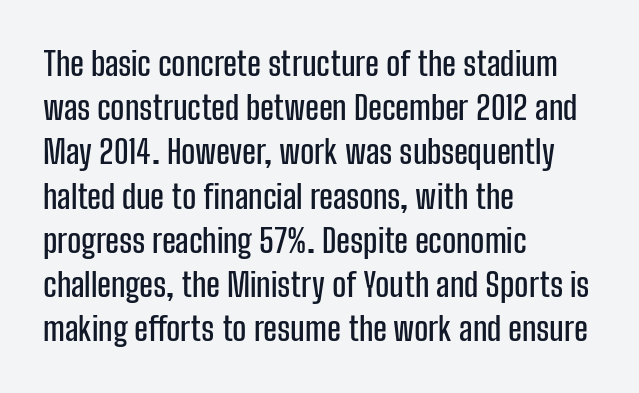
{"serif": "no", "italic": "no", "width": "condensed", "stroke_contrast": "low", "x_height": "medium", "monospaced": "no", "underline": "no", "align": "left", "line_spacing": "normal", "line_spacing_ratio": 1.34, "letter_spacing": "normal", "letter_spacing_em": 0.0, "glyph_px": 33}
